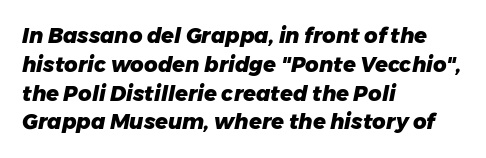
The image shows 21 px bold type, italic (leaning right); set left-aligned, normal line spacing (1.37x), normal letter spacing, not underlined.
